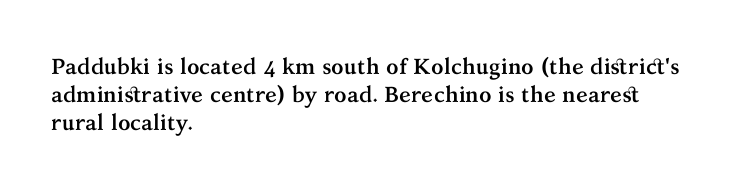
The image shows 22 px bold type, upright; set left-aligned, normal line spacing (1.27x), normal letter spacing, not underlined.
